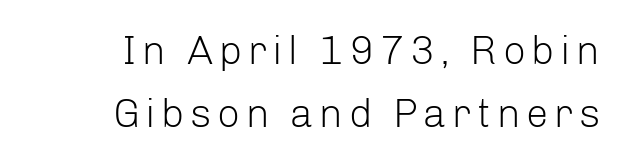
Q: Is the text bold? A: No.
Q: Is the text italic (slanted)? A: No, it is upright.
Q: Is the typeface a serif or a sans-serif typeface? A: Sans-serif.
Q: Is the text underlined? A: No.
Q: How is the paragraph aligned? A: Right-aligned.
Q: Is the spacing between lines tight, normal or loose? A: Normal.
Q: Width (condensed, normal, or wide)? A: Normal.
Q: Stroke contrast? A: Low.
Q: x-height? A: Medium.
Q: Monospaced? A: No.
